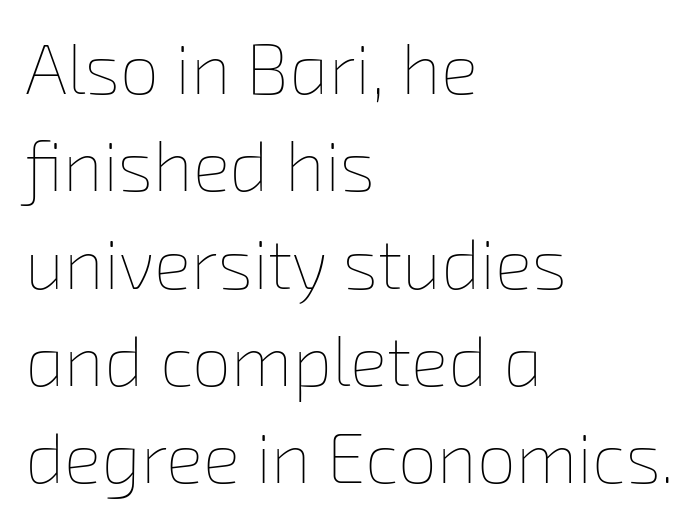
Q: Is the text bold? A: No.
Q: Is the text underlined? A: No.
Q: How is the paragraph aligned? A: Left-aligned.
Q: Is the spacing between letters normal or unusually wide? A: Normal.
Q: Is the spacing between lines tight, normal or loose? A: Normal.
Q: Width (condensed, normal, or wide)? A: Normal.
Q: Stroke contrast? A: Low.
Q: x-height? A: Medium.
Q: Monospaced? A: No.
